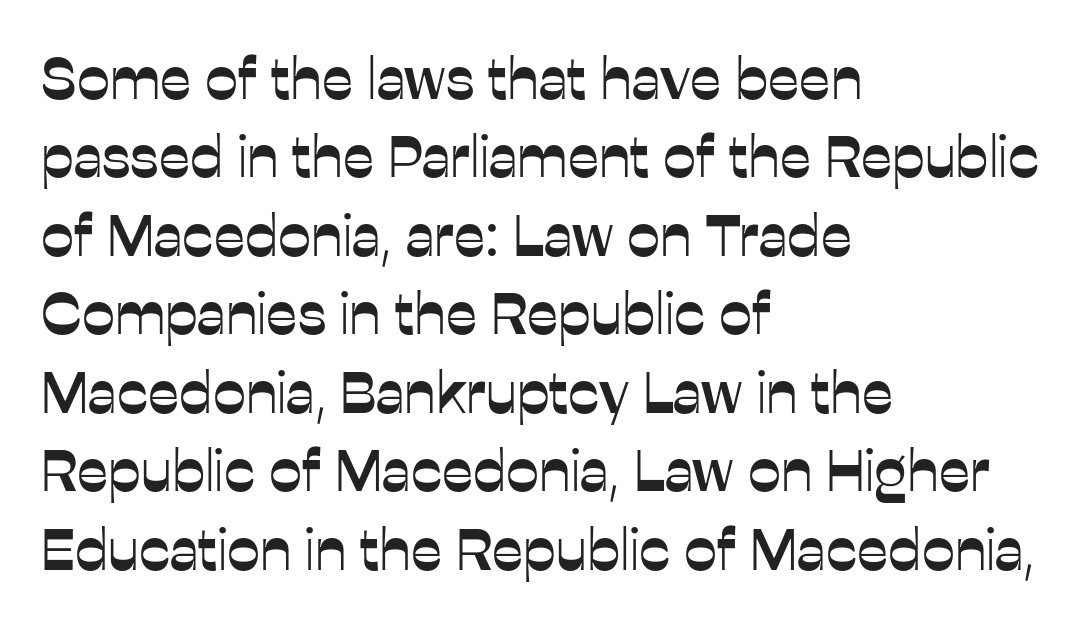
The image shows 59 px sans-serif type, upright; set left-aligned, normal line spacing (1.33x), normal letter spacing, not underlined; low stroke contrast and a medium x-height.
